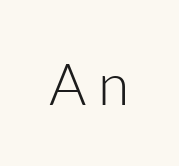
{"serif": "no", "italic": "no", "bold": "no", "weight": "light", "width": "normal", "stroke_contrast": "low", "x_height": "medium", "monospaced": "no", "underline": "no", "letter_spacing": "wide", "letter_spacing_em": 0.2, "glyph_px": 57}
